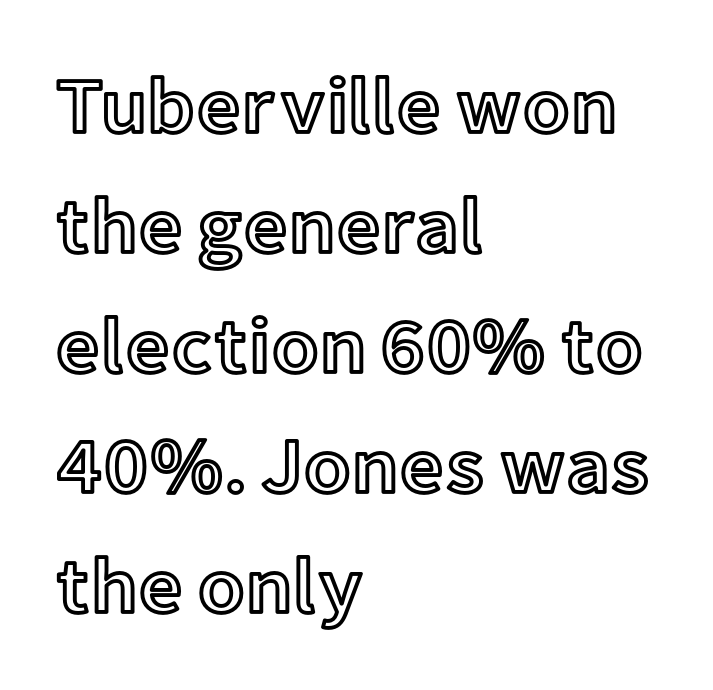
The passage shown is typed in a proportional face where columns would drift. Typeset ragged right — the left edge is the straight one. The specimen omits any rule beneath the text block's lines. If you measured baseline to baseline, you'd find a middling distance. This is roman type, the default non-slanted kind. Compared with typical body copy, the letter spacing here is the same.
